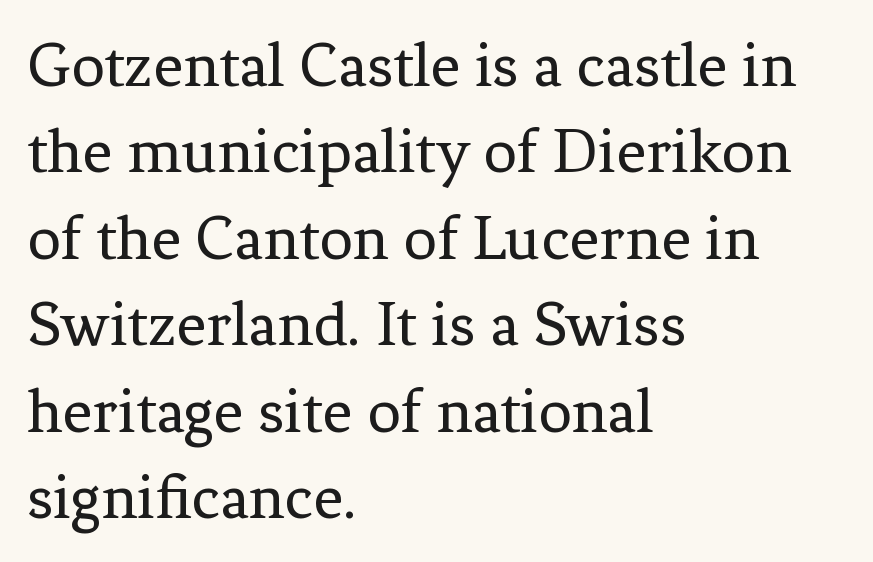
Q: Is the text bold? A: No.
Q: Is the text italic (slanted)? A: No, it is upright.
Q: Is the typeface a serif or a sans-serif typeface? A: Serif.
Q: Is the text underlined? A: No.
Q: How is the paragraph aligned? A: Left-aligned.
Q: Is the spacing between letters normal or unusually wide? A: Normal.
Q: Is the spacing between lines tight, normal or loose? A: Normal.
Q: Width (condensed, normal, or wide)? A: Normal.
Q: Stroke contrast? A: Low.
Q: x-height? A: Medium.
Q: Monospaced? A: No.
